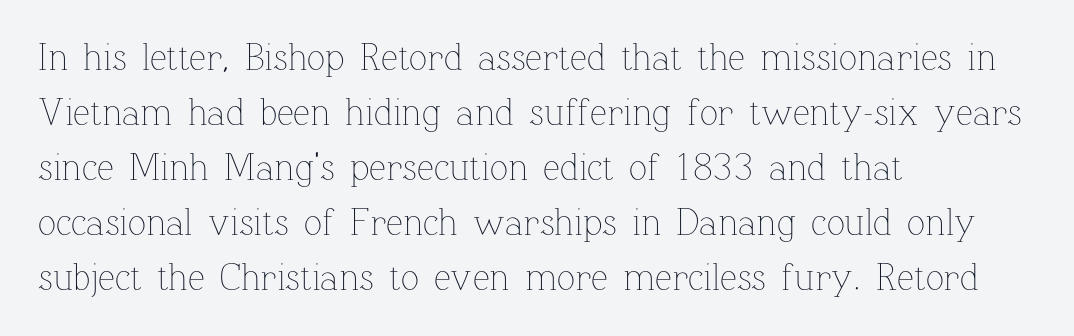
Q: Is the text bold? A: No.
Q: Is the text italic (slanted)? A: No, it is upright.
Q: Is the text underlined? A: No.
Q: How is the paragraph aligned? A: Left-aligned.
Q: Is the spacing between letters normal or unusually wide? A: Normal.
Q: Is the spacing between lines tight, normal or loose? A: Normal.
Q: Width (condensed, normal, or wide)? A: Normal.
Q: Stroke contrast? A: Low.
Q: x-height? A: Medium.
Q: Monospaced? A: No.
